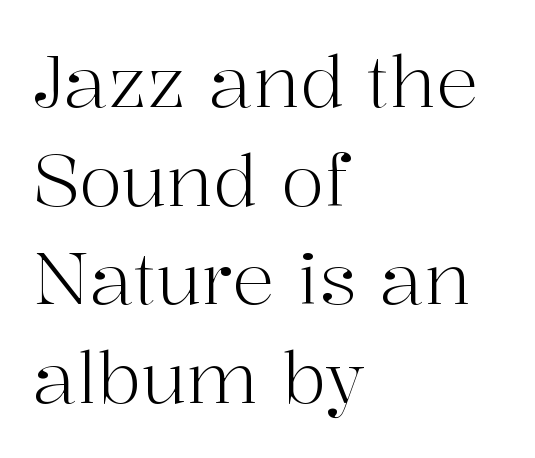
{"serif": "yes", "italic": "no", "bold": "no", "weight": "light", "width": "normal", "stroke_contrast": "high", "x_height": "medium", "monospaced": "no", "underline": "no", "align": "left", "line_spacing": "normal", "line_spacing_ratio": 1.39, "letter_spacing": "normal", "letter_spacing_em": 0.0, "glyph_px": 71}
